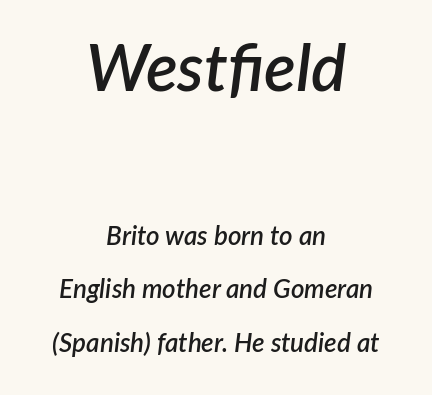
Underline: absent. These lines are rendered in a variable-pitch font. I'd describe the lettering as semibold — firm but not a full bold. Look at the tracking — it's just the regular setting, nothing added.
